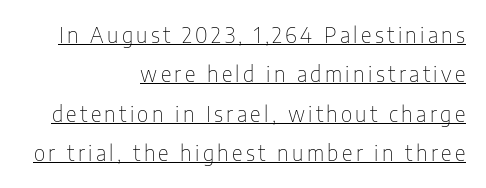
Q: Is the text bold? A: No.
Q: Is the text italic (slanted)? A: No, it is upright.
Q: Is the text underlined? A: Yes.
Q: How is the paragraph aligned? A: Right-aligned.
